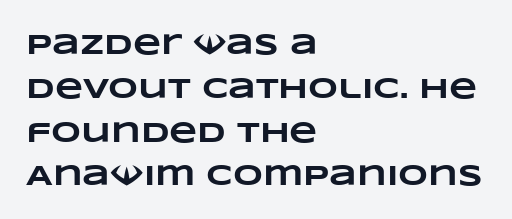
The image shows 29 px heavy, wide type; set left-aligned, normal line spacing (1.51x), normal letter spacing, not underlined; low stroke contrast and a large x-height.
